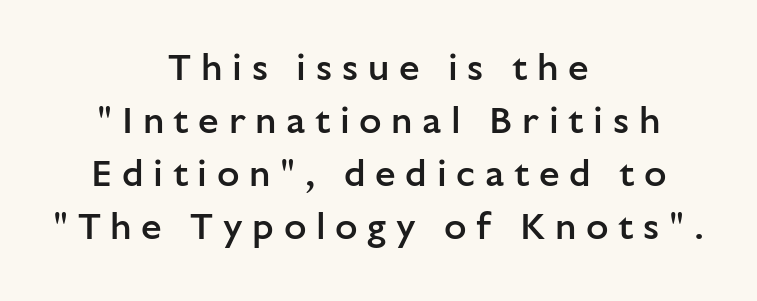
The block of text has a typical density, with ordinary space between rows. The lines are quadded center. You could not count columns in this text — the font is proportionally spaced. It's the straight-up-and-down kind of type. Are there feet on the stems? There aren't — it's a sans. Heft: intermediate — a semibold.
